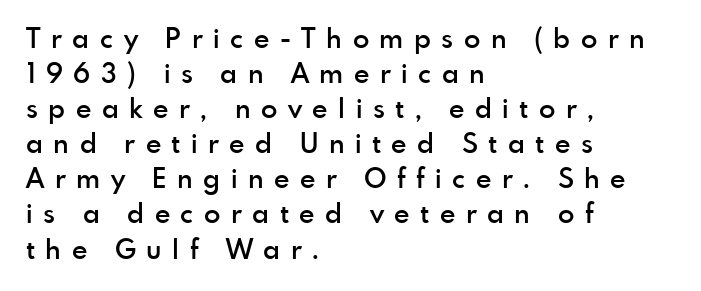
{"italic": "no", "bold": "semi", "underline": "no", "align": "left", "line_spacing": "normal", "line_spacing_ratio": 1.3, "letter_spacing": "wide", "letter_spacing_em": 0.39, "glyph_px": 27}
